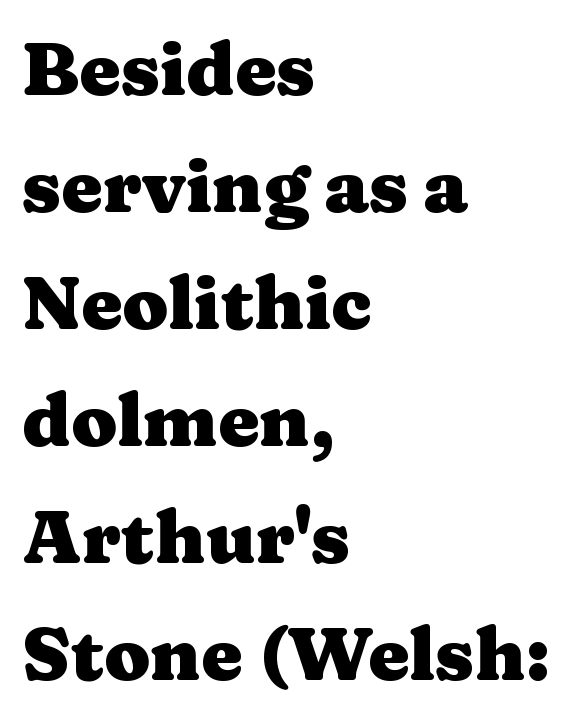
The image shows 74 px heavy, wide serif type, upright; set left-aligned, normal line spacing (1.58x), normal letter spacing, not underlined; medium stroke contrast and a medium x-height.
